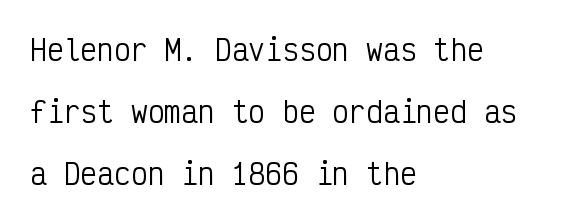
Q: Is the text bold? A: No.
Q: Is the text italic (slanted)? A: No, it is upright.
Q: Is the typeface a serif or a sans-serif typeface? A: Sans-serif.
Q: Is the text underlined? A: No.
Q: How is the paragraph aligned? A: Left-aligned.
Q: Is the spacing between letters normal or unusually wide? A: Normal.
Q: Is the spacing between lines tight, normal or loose? A: Loose.
Q: Width (condensed, normal, or wide)? A: Condensed.
Q: Stroke contrast? A: Low.
Q: x-height? A: Medium.
Q: Monospaced? A: Yes.
